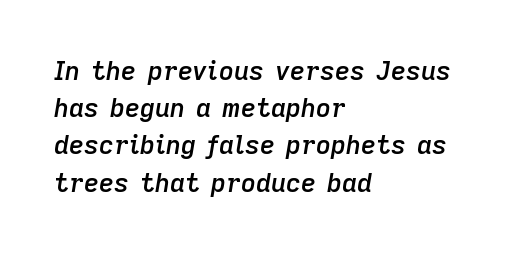
This sample uses plain, unmodified letter spacing. The paragraph has a hard left edge and a soft right edge. Look at the stroke-to-counter ratio: somewhat heavy, a semibold. The block of text has a typical density, with ordinary space between rows.
